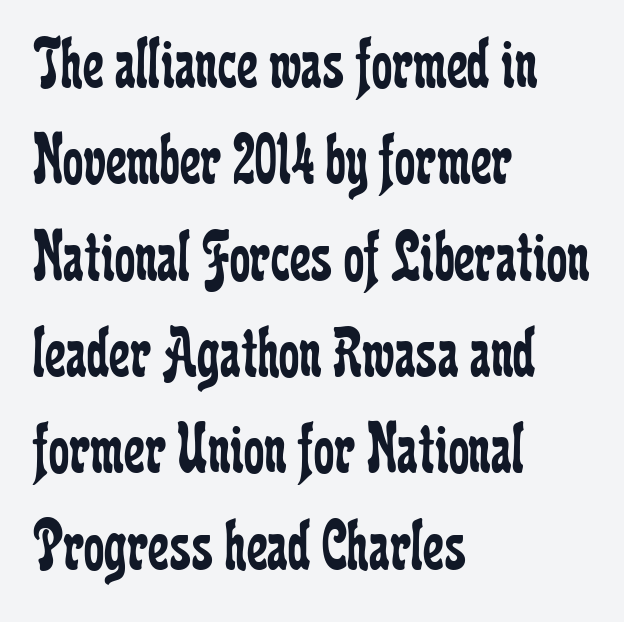
Q: Is the text bold? A: No.
Q: Is the text italic (slanted)? A: No, it is upright.
Q: Is the typeface a serif or a sans-serif typeface? A: Serif.
Q: Is the text underlined? A: No.
Q: How is the paragraph aligned? A: Left-aligned.
Q: Is the spacing between letters normal or unusually wide? A: Normal.
Q: Is the spacing between lines tight, normal or loose? A: Normal.
Q: Width (condensed, normal, or wide)? A: Condensed.
Q: Stroke contrast? A: Low.
Q: x-height? A: Medium.
Q: Monospaced? A: No.
